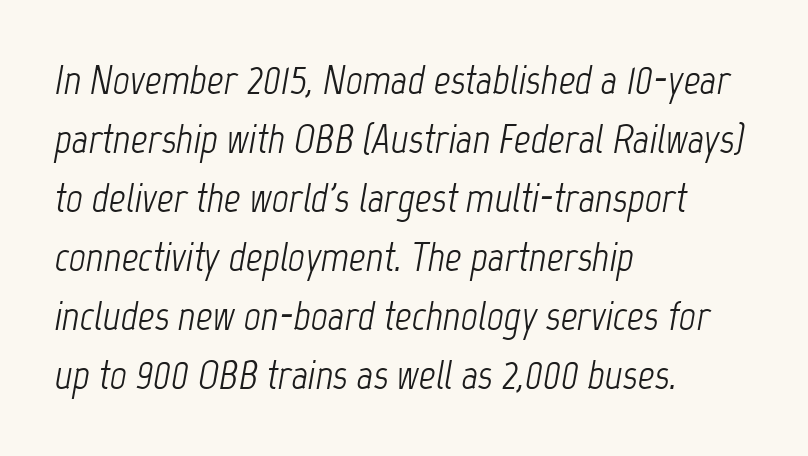
Do the characters align in a grid? No, the font is proportional. The typesetting does not lean heavy: it is not bold. The lines sit at an ordinary, default distance from one another. Characters are canted at an angle relative to the baseline's perpendicular.
